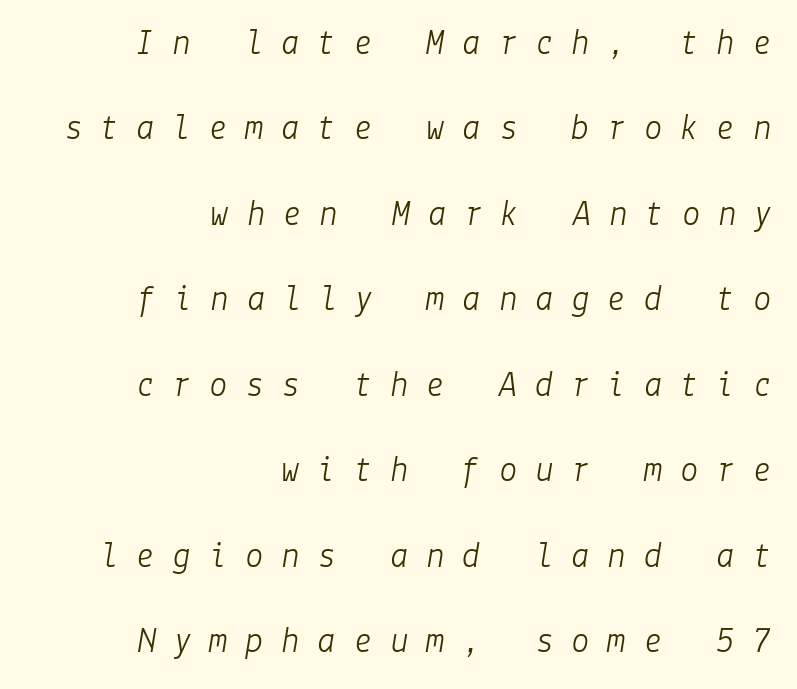
The image shows 37 px light type, italic (leaning right); set right-aligned, loose line spacing (2.31x), unusually wide letter spacing (+0.48 em), not underlined; low stroke contrast and a medium x-height.
